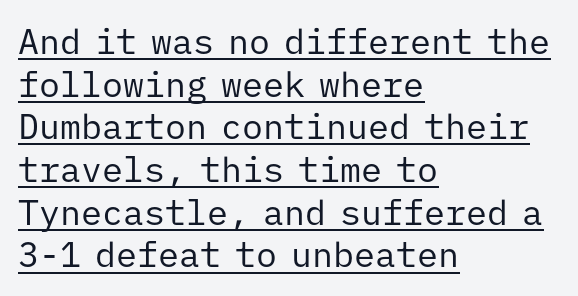
The image shows 35 px regular-weight sans-serif type, upright, monospaced; set left-aligned, line spacing 1.22x, normal letter spacing, underlined; low stroke contrast and a medium x-height.
